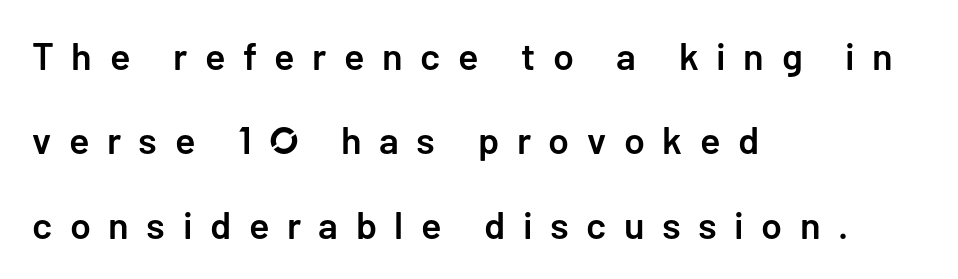
{"serif": "no", "italic": "no", "bold": "semi", "weight": "semibold", "width": "normal", "stroke_contrast": "low", "x_height": "medium", "monospaced": "no", "underline": "no", "align": "left", "line_spacing": "loose", "line_spacing_ratio": 2.22, "letter_spacing": "wide", "letter_spacing_em": 0.46, "glyph_px": 38}
